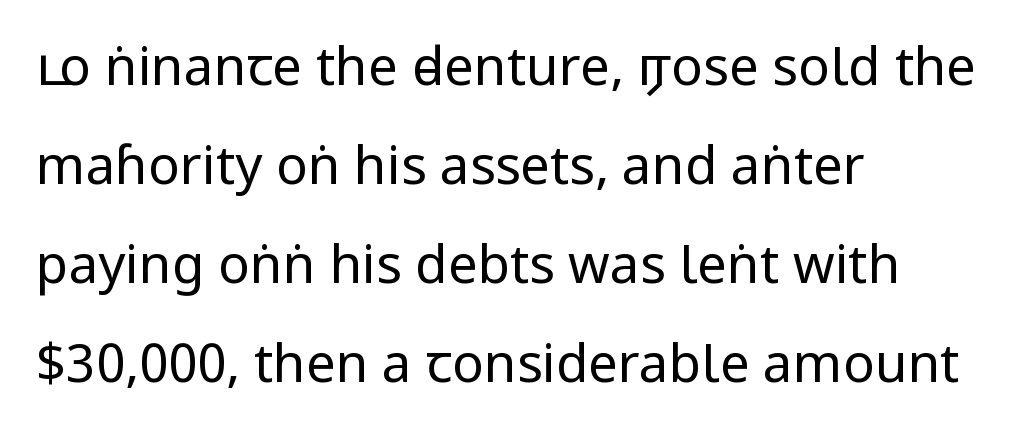
Q: Is the text bold? A: No.
Q: Is the text italic (slanted)? A: No, it is upright.
Q: Is the typeface a serif or a sans-serif typeface? A: Sans-serif.
Q: Is the text underlined? A: No.
Q: How is the paragraph aligned? A: Left-aligned.
Q: Is the spacing between letters normal or unusually wide? A: Normal.
Q: Width (condensed, normal, or wide)? A: Condensed.
Q: Stroke contrast? A: Low.
Q: x-height? A: Large.
Q: Monospaced? A: No.
